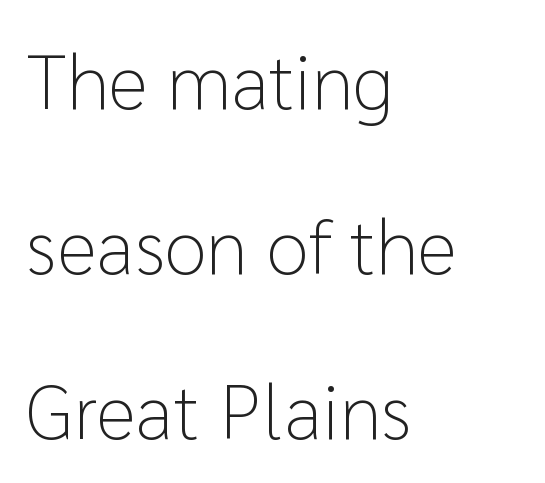
Q: Is the text bold? A: No.
Q: Is the text italic (slanted)? A: No, it is upright.
Q: Is the typeface a serif or a sans-serif typeface? A: Sans-serif.
Q: Is the text underlined? A: No.
Q: How is the paragraph aligned? A: Left-aligned.
Q: Is the spacing between letters normal or unusually wide? A: Normal.
Q: Is the spacing between lines tight, normal or loose? A: Loose.
Q: Width (condensed, normal, or wide)? A: Normal.
Q: Stroke contrast? A: Low.
Q: x-height? A: Medium.
Q: Monospaced? A: No.
